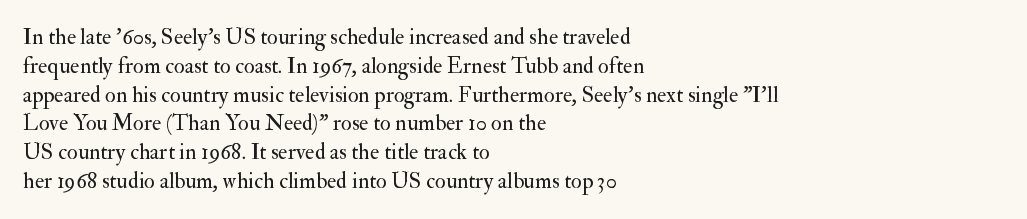
No extra ink here — the face is not bold. The ragged edge is on the right, which tells us the setting is flush left. Decoration check: the copy has no underline. Between one letter and the next there's only the usual sliver of space. No italicization has been applied; the sample stays upright. Successive baselines arrive at the customary interval.
